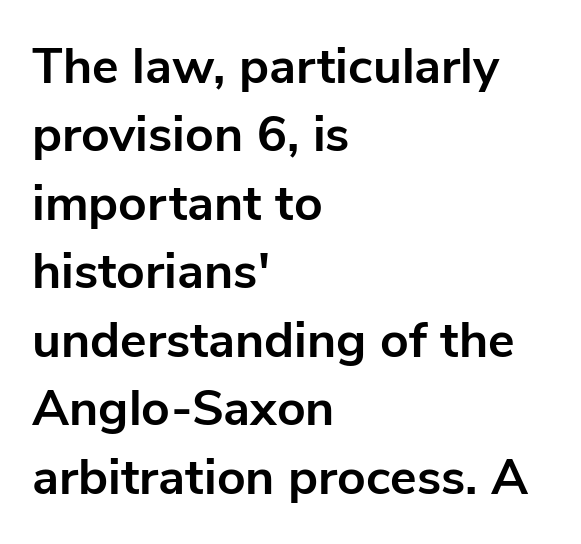
Q: Is the text bold? A: Yes.
Q: Is the text italic (slanted)? A: No, it is upright.
Q: Is the typeface a serif or a sans-serif typeface? A: Sans-serif.
Q: Is the text underlined? A: No.
Q: How is the paragraph aligned? A: Left-aligned.
Q: Is the spacing between letters normal or unusually wide? A: Normal.
Q: Is the spacing between lines tight, normal or loose? A: Normal.
Q: Width (condensed, normal, or wide)? A: Normal.
Q: Stroke contrast? A: Low.
Q: x-height? A: Medium.
Q: Monospaced? A: No.
